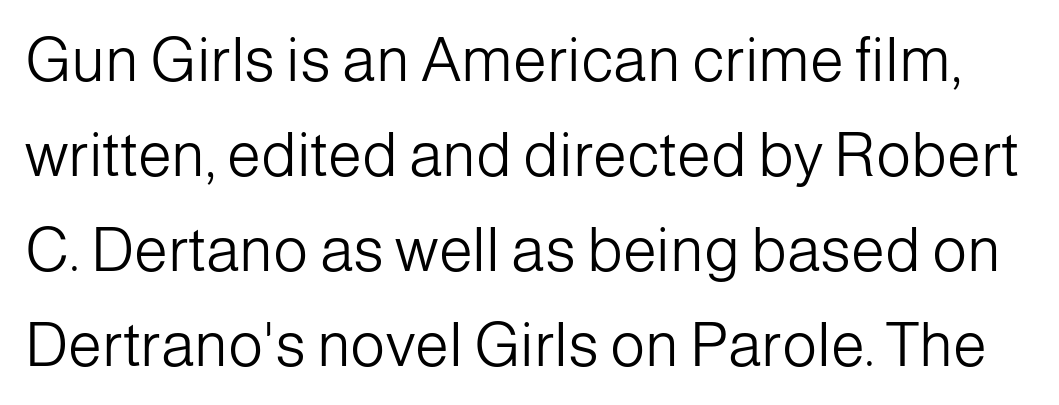
The image shows 61 px light sans-serif type, upright; set normal line spacing (1.56x), normal letter spacing, not underlined; low stroke contrast and a medium x-height.
